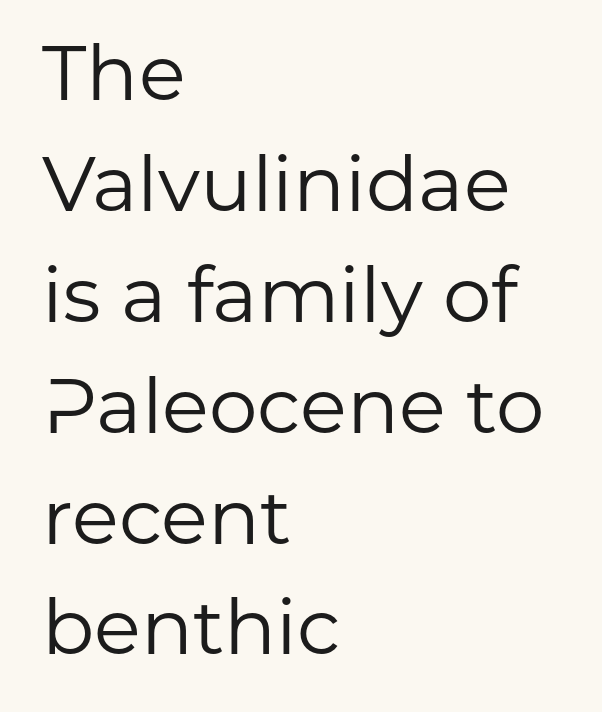
The image shows 77 px regular-weight sans-serif type, upright; set left-aligned, normal line spacing (1.44x), normal letter spacing, not underlined; low stroke contrast and a medium x-height.
